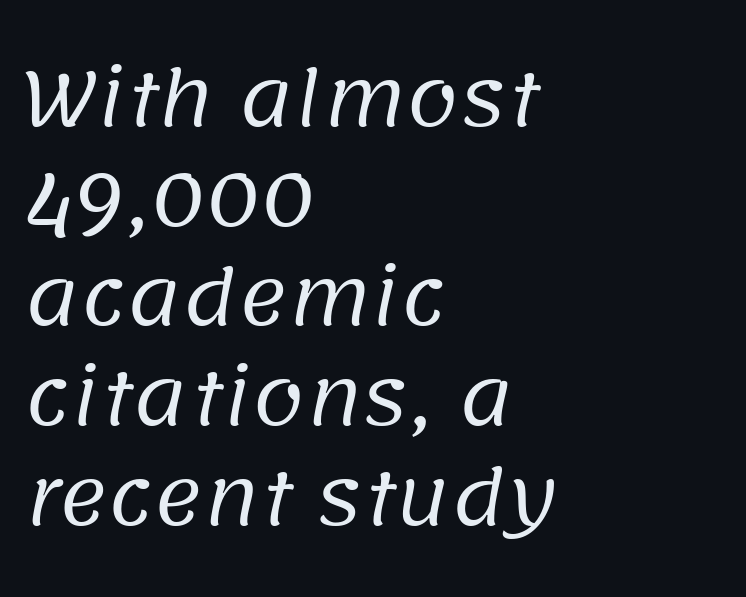
The image shows 75 px regular-weight sans-serif type; set left-aligned, normal line spacing (1.33x), normal letter spacing, not underlined; low stroke contrast and a large x-height.
